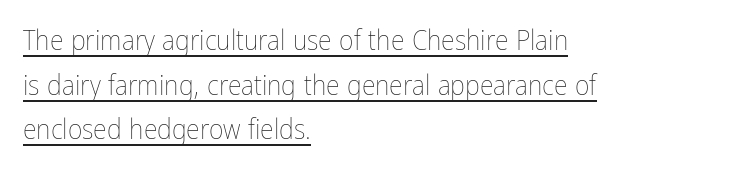
Q: Is the text bold? A: No.
Q: Is the text italic (slanted)? A: No, it is upright.
Q: Is the text underlined? A: Yes.
Q: How is the paragraph aligned? A: Left-aligned.
Q: Is the spacing between letters normal or unusually wide? A: Normal.
Q: Is the spacing between lines tight, normal or loose? A: Normal.
Q: Width (condensed, normal, or wide)? A: Condensed.
Q: Stroke contrast? A: Low.
Q: x-height? A: Medium.
Q: Monospaced? A: No.
